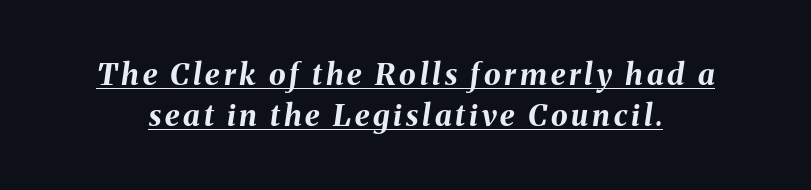
Q: Is the text bold? A: Yes.
Q: Is the text italic (slanted)? A: Yes, it leans right by about 8 degrees.
Q: Is the text underlined? A: Yes.
Q: Is the spacing between lines tight, normal or loose? A: Normal.
Q: Width (condensed, normal, or wide)? A: Normal.
Q: Stroke contrast? A: Medium.
Q: x-height? A: Medium.
Q: Monospaced? A: No.
